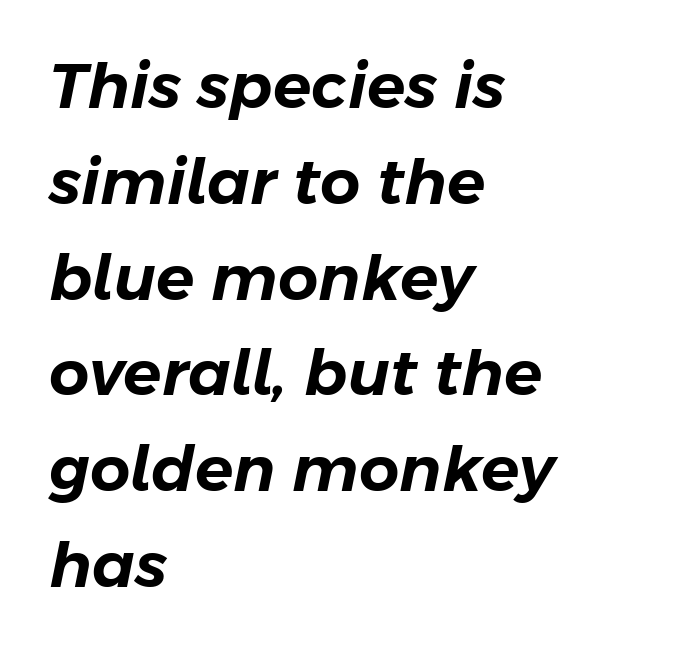
The image shows 63 px text type, italic (leaning right); set left-aligned, normal line spacing (1.52x), normal letter spacing, not underlined; low stroke contrast and a medium x-height.
